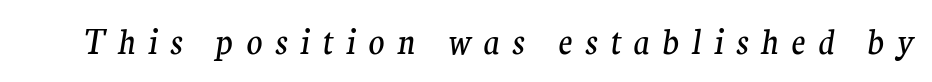
The image shows 33 px regular-weight serif type, italic (leaning right); set unusually wide letter spacing (+0.38 em), not underlined; medium stroke contrast and a medium x-height.
